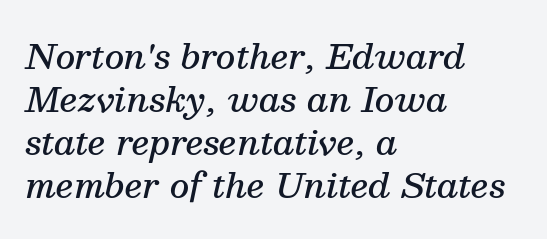
{"serif": "yes", "italic": "yes", "lean": "right", "slant_degrees": 13, "bold": "semi", "weight": "semibold", "width": "normal", "stroke_contrast": "medium", "x_height": "medium", "monospaced": "no", "underline": "no", "align": "left", "line_spacing": "normal", "line_spacing_ratio": 1.26, "letter_spacing": "normal", "letter_spacing_em": 0.0, "glyph_px": 34}
